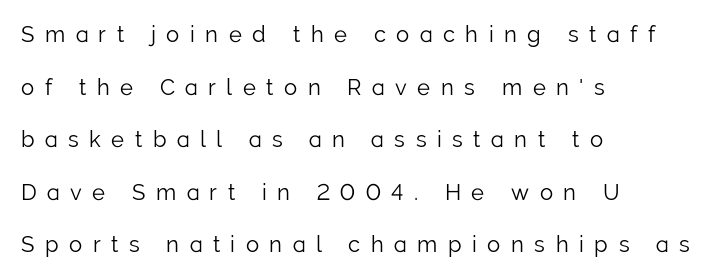
{"italic": "no", "bold": "no", "underline": "no", "align": "left", "line_spacing": "loose", "line_spacing_ratio": 2.39, "letter_spacing": "wide", "letter_spacing_em": 0.48, "glyph_px": 22}
